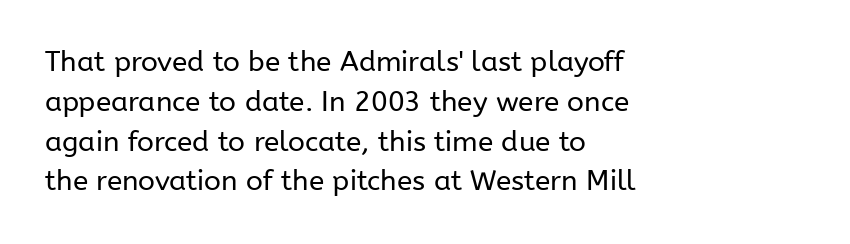
The image shows 28 px regular-weight sans-serif type, upright; set left-aligned, normal line spacing (1.42x), normal letter spacing, not underlined; low stroke contrast and a medium x-height.
